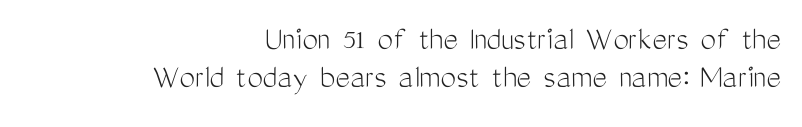
{"serif": "no", "italic": "no", "bold": "no", "weight": "light", "width": "condensed", "stroke_contrast": "medium", "x_height": "medium", "monospaced": "no", "underline": "no", "align": "right", "line_spacing": "tight", "line_spacing_ratio": 1.1, "letter_spacing": "normal", "letter_spacing_em": 0.0, "glyph_px": 35}
